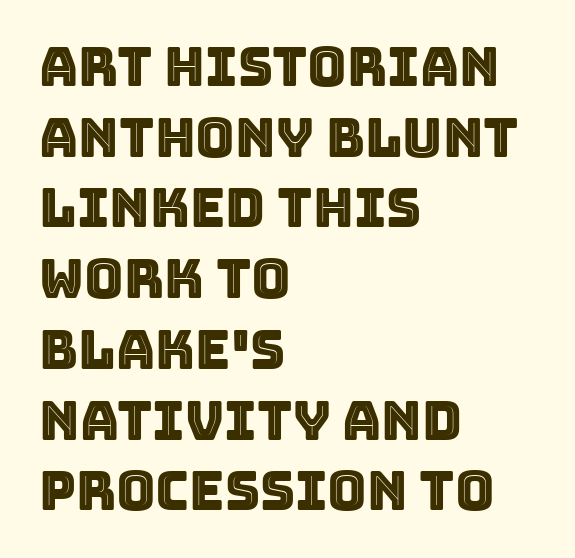
Q: Is the text italic (slanted)? A: No, it is upright.
Q: Is the text underlined? A: No.
Q: How is the paragraph aligned? A: Left-aligned.
Q: Is the spacing between letters normal or unusually wide? A: Normal.
Q: Is the spacing between lines tight, normal or loose? A: Normal.
Q: Width (condensed, normal, or wide)? A: Normal.
Q: x-height? A: Large.
Q: Monospaced? A: No.
